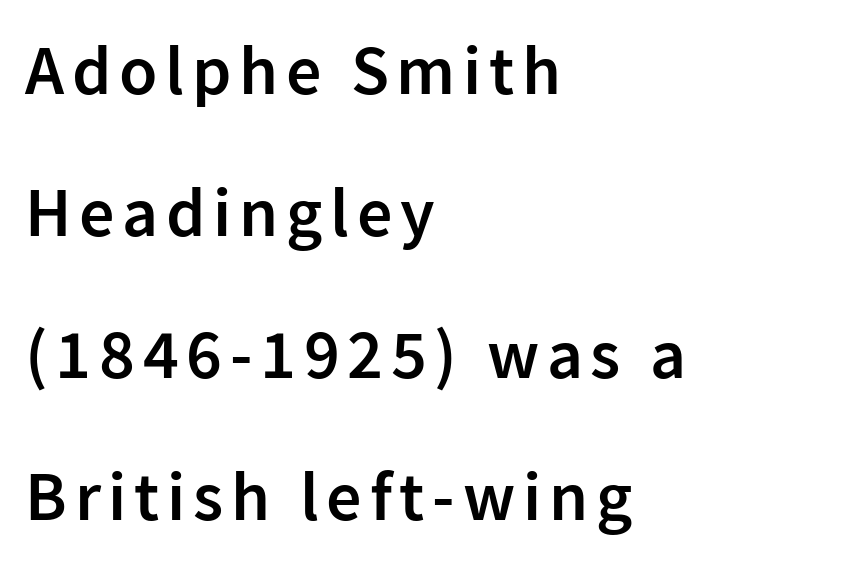
Leftover space on each line is placed entirely after the last word. Type style note: lacks serifs. Note the varied advance widths — an 'i' is clearly narrower than an 'm'. A fair bit of extra ink — the face is semibold, not bold. Every stem runs plumb, perpendicular to the baseline. Honestly, there is no underline to notice here at all.
